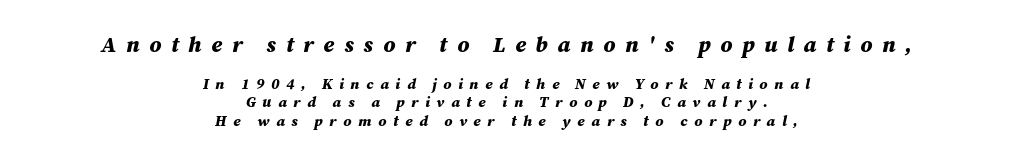
The image shows 22 px bold type, italic (leaning right); set centered, line spacing 1.21x, unusually wide letter spacing (+0.44 em), not underlined; the first (top) block is 1.47x larger.
